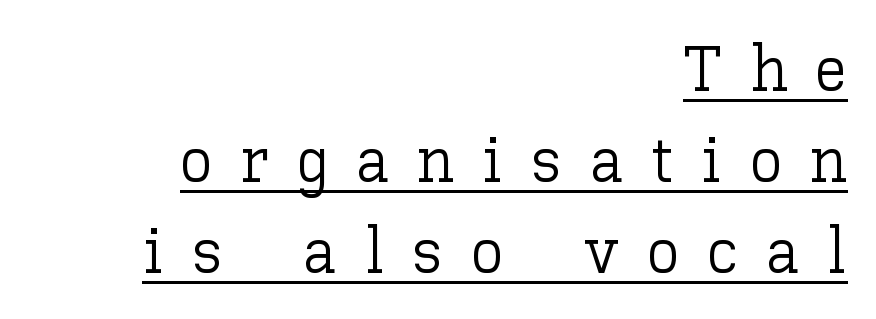
There is plenty of visible air inserted between adjacent glyphs. The rendering uses a moderate line-height, typical for paragraphs. Characters remain perfectly vertical along every line. Proportional: the letters do not fall into vertical columns.
